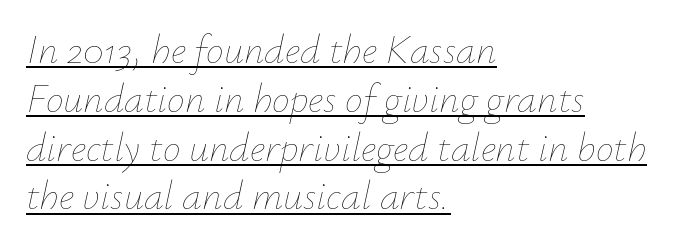
No letter is thick-stroked: the sample isn't bold. Where is the straight margin? On the left. Proportional: the letters do not fall into vertical columns. Observe the lean: these are italic letterforms. The rendered words wear a rule along their underside.
